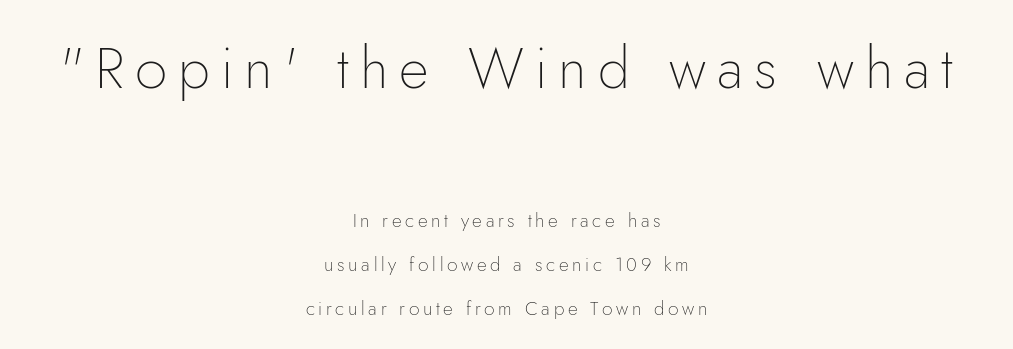
Q: Is the text bold? A: No.
Q: Is the text italic (slanted)? A: No, it is upright.
Q: Is the typeface a serif or a sans-serif typeface? A: Sans-serif.
Q: Is the text underlined? A: No.
Q: How is the paragraph aligned? A: Centered.
Q: Is the spacing between lines tight, normal or loose? A: Loose.
Q: Which block of text is set in a larger size, the first (top) or the second (bottom)? A: The first (top) one.
Q: Width (condensed, normal, or wide)? A: Normal.
Q: Stroke contrast? A: Low.
Q: x-height? A: Small.
Q: Monospaced? A: No.
